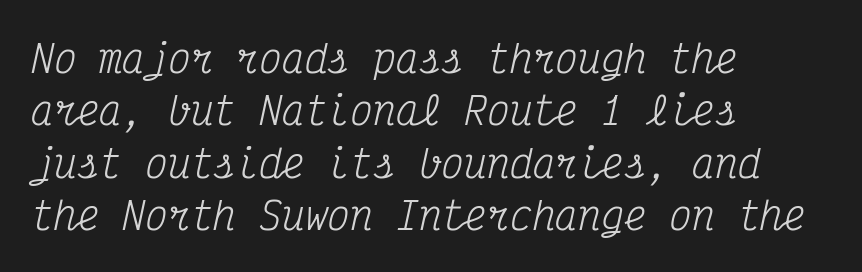
The image shows 38 px regular-weight, condensed serif type, italic (leaning right), monospaced; set left-aligned, normal line spacing (1.38x), normal letter spacing, not underlined; medium stroke contrast and a medium x-height.
